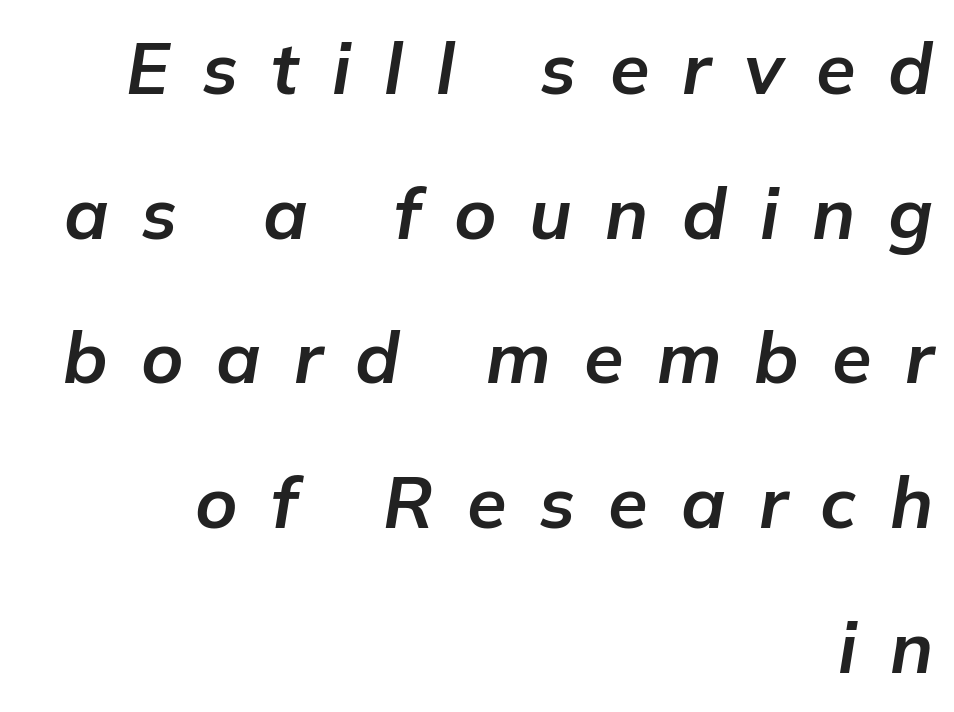
Tall strokes in this sample are angled rather than plumb. Caption: expanded tracking, letters set apart. Notice how the passage keeps a crisp vertical edge on the right only. Does the leading feel generous? Absolutely, it's lavish. Decoration check: the copy has no underline. Spacing verdict: proportional, widths tailored to each character.
